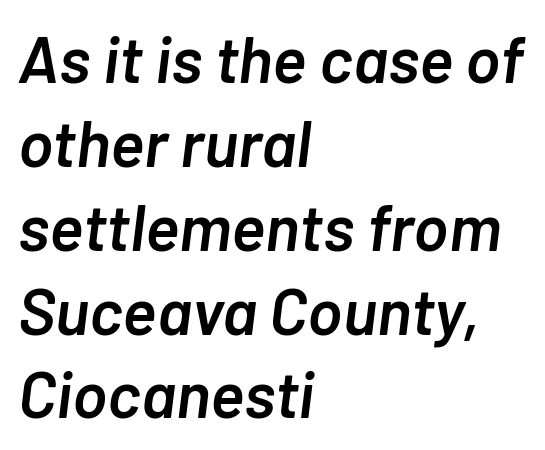
Q: Is the text bold? A: Semi-bold.
Q: Is the text italic (slanted)? A: Yes, it leans right by about 7 degrees.
Q: Is the text underlined? A: No.
Q: How is the paragraph aligned? A: Left-aligned.
Q: Is the spacing between letters normal or unusually wide? A: Normal.
Q: Is the spacing between lines tight, normal or loose? A: Normal.
Q: Width (condensed, normal, or wide)? A: Normal.
Q: Stroke contrast? A: Low.
Q: x-height? A: Medium.
Q: Monospaced? A: No.
